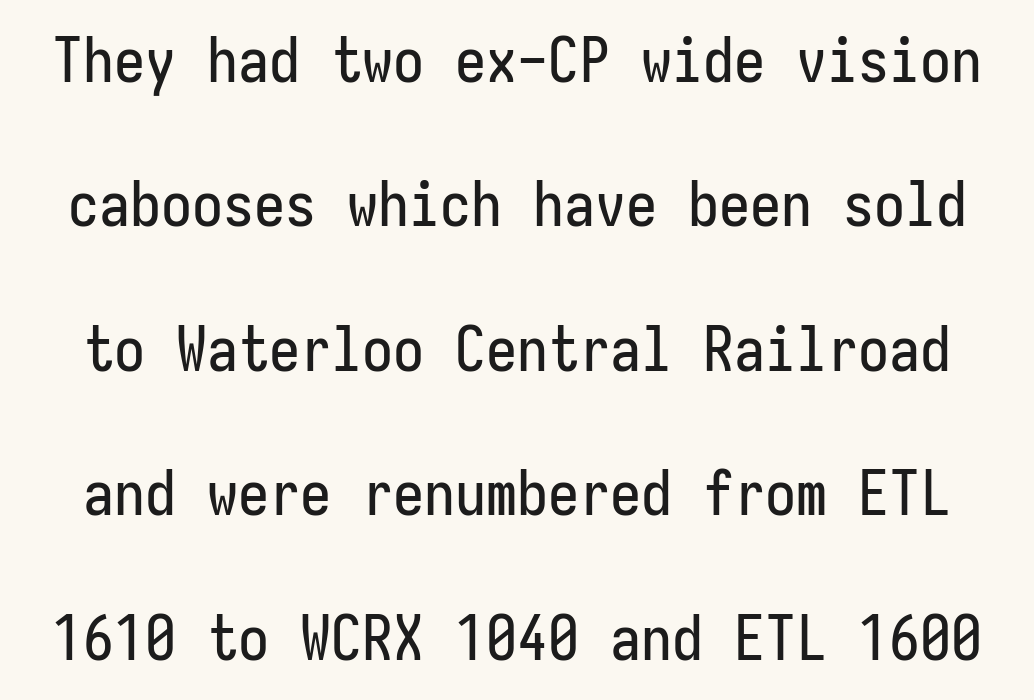
Anything drawn beneath the words? Only blank space. Nope, not italic — everything's standing straight. Students, note that the glyphs here touch the page at normal intervals. The leading is generous, giving the passage an open texture.
